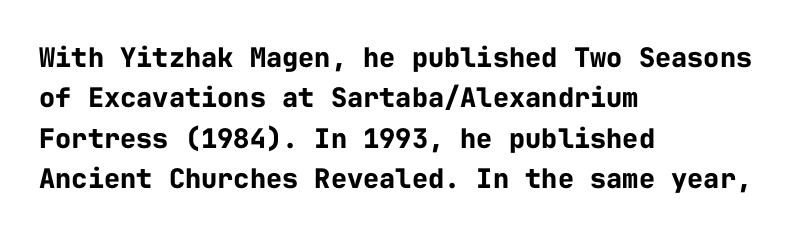
The image shows 27 px bold type, upright; set left-aligned, normal line spacing (1.5x), normal letter spacing, not underlined.
